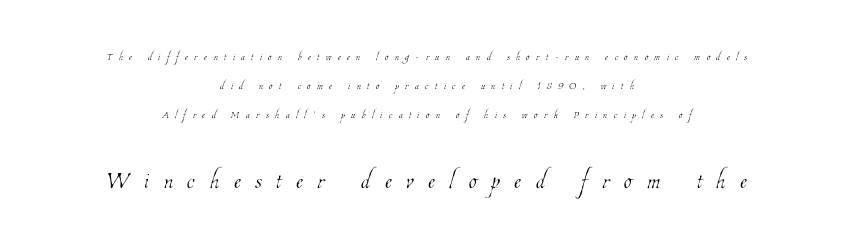
Q: Is the text bold? A: No.
Q: Is the text underlined? A: No.
Q: How is the paragraph aligned? A: Centered.
Q: Is the spacing between letters normal or unusually wide? A: Unusually wide.
Q: Is the spacing between lines tight, normal or loose? A: Loose.
Q: Which block of text is set in a larger size, the first (top) or the second (bottom)? A: The second (bottom) one.
Q: Width (condensed, normal, or wide)? A: Condensed.
Q: Stroke contrast? A: Low.
Q: x-height? A: Medium.
Q: Monospaced? A: No.
